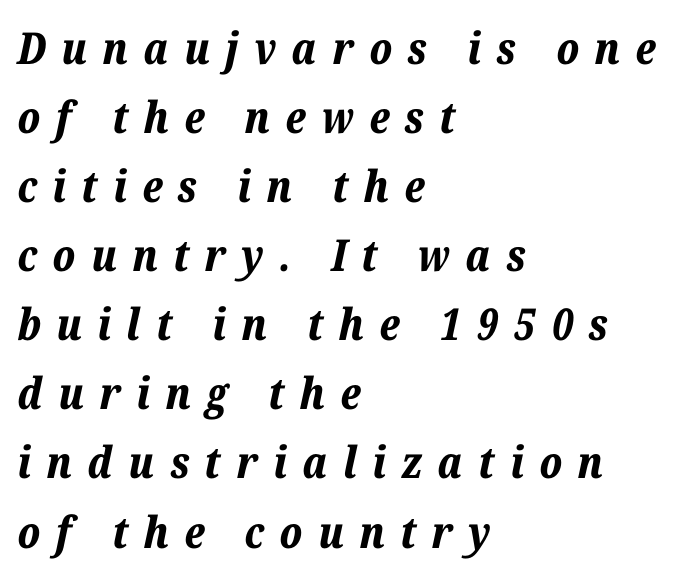
The image shows 44 px bold type, italic (leaning right); set left-aligned, normal line spacing (1.57x), unusually wide letter spacing (+0.35 em), not underlined; low stroke contrast and a medium x-height.
